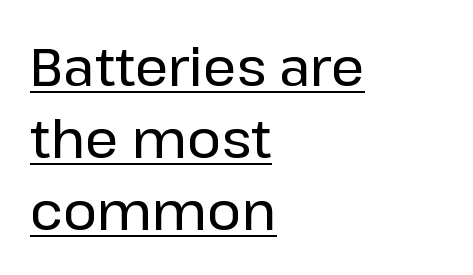
{"serif": "no", "italic": "no", "width": "normal", "stroke_contrast": "low", "x_height": "medium", "monospaced": "no", "underline": "yes", "align": "left", "line_spacing": "normal", "line_spacing_ratio": 1.38, "letter_spacing": "normal", "letter_spacing_em": 0.0, "glyph_px": 52}
